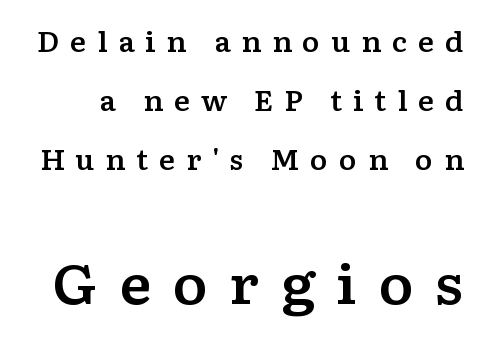
{"serif": "yes", "italic": "no", "width": "wide", "stroke_contrast": "low", "x_height": "medium", "monospaced": "no", "underline": "no", "line_spacing": "loose", "line_spacing_ratio": 2.18, "letter_spacing": "wide", "letter_spacing_em": 0.39, "larger_block": "second", "size_ratio": 2.0, "glyph_px": 54}
